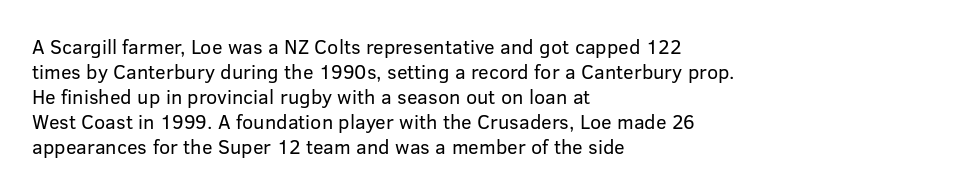
The image shows 20 px text type, upright; set left-aligned, normal line spacing (1.25x), normal letter spacing, not underlined.
